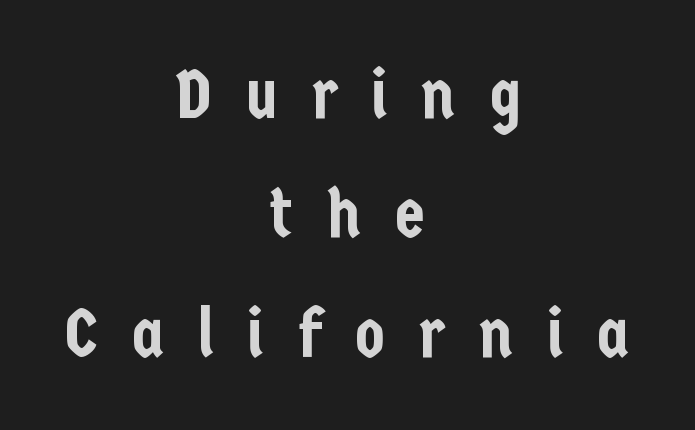
The image shows 69 px condensed sans-serif type, upright; set centered, line spacing 1.73x, unusually wide letter spacing (+0.49 em), not underlined; low stroke contrast and a medium x-height.
